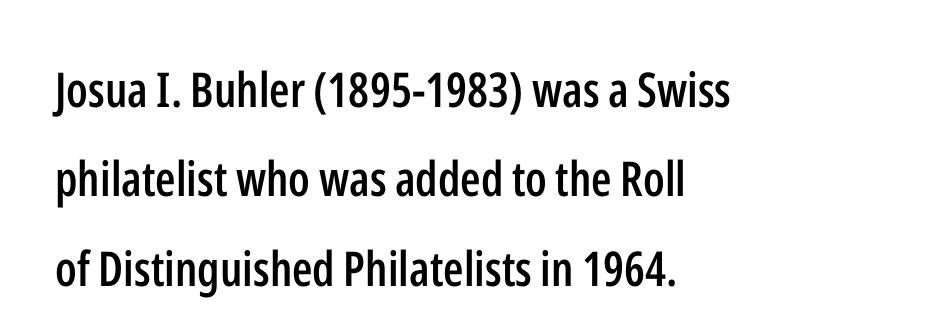
Letter spacing: default. Think of a printed novel: that variable character pitch is what you see here. The font family rendered here belongs to the sans-serif group. Is there any slant? The stems are plumb.
